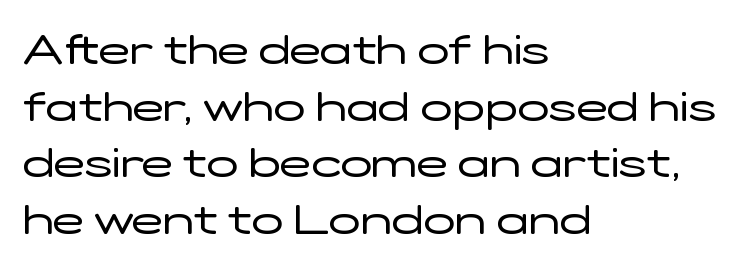
{"serif": "no", "italic": "no", "bold": "no", "weight": "regular", "width": "wide", "stroke_contrast": "low", "x_height": "medium", "monospaced": "no", "underline": "no", "align": "left", "line_spacing": "normal", "line_spacing_ratio": 1.35, "letter_spacing": "normal", "letter_spacing_em": 0.0, "glyph_px": 42}
